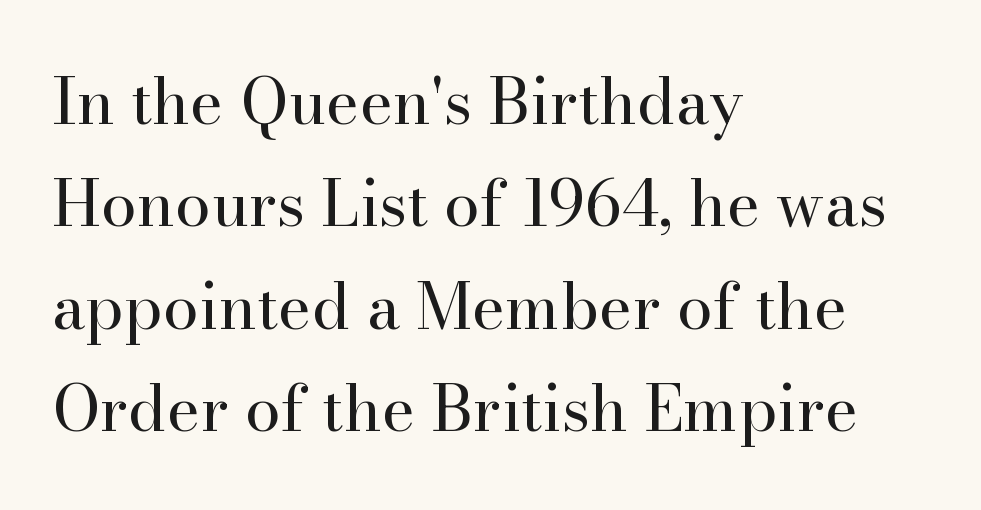
Q: Is the text bold? A: No.
Q: Is the text italic (slanted)? A: No, it is upright.
Q: Is the typeface a serif or a sans-serif typeface? A: Serif.
Q: Is the text underlined? A: No.
Q: How is the paragraph aligned? A: Left-aligned.
Q: Is the spacing between letters normal or unusually wide? A: Normal.
Q: Is the spacing between lines tight, normal or loose? A: Normal.
Q: Width (condensed, normal, or wide)? A: Normal.
Q: Stroke contrast? A: High.
Q: x-height? A: Small.
Q: Monospaced? A: No.
